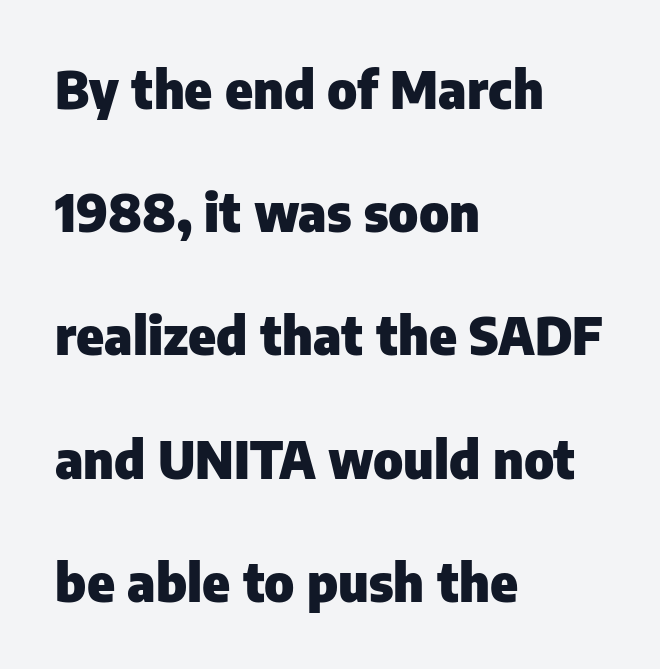
Q: Is the text bold? A: Yes.
Q: Is the text italic (slanted)? A: No, it is upright.
Q: Is the typeface a serif or a sans-serif typeface? A: Sans-serif.
Q: Is the text underlined? A: No.
Q: How is the paragraph aligned? A: Left-aligned.
Q: Is the spacing between letters normal or unusually wide? A: Normal.
Q: Is the spacing between lines tight, normal or loose? A: Loose.
Q: Width (condensed, normal, or wide)? A: Normal.
Q: Stroke contrast? A: Low.
Q: x-height? A: Medium.
Q: Monospaced? A: No.
